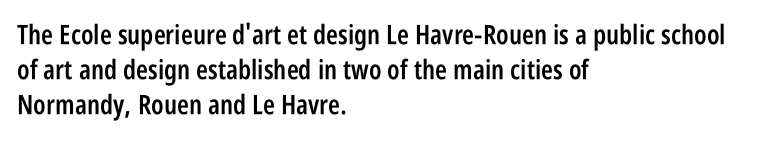
The image shows 27 px text type, upright; set left-aligned, normal line spacing (1.29x), normal letter spacing, not underlined.
